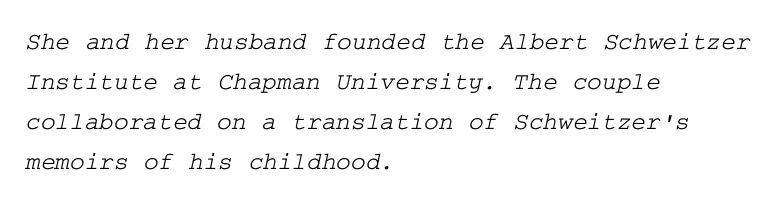
The image shows 25 px text type; set left-aligned, normal line spacing (1.6x), normal letter spacing, not underlined.
